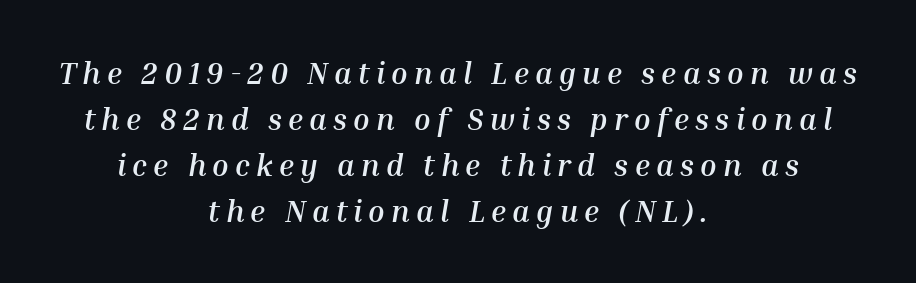
Q: Is the text bold? A: Yes.
Q: Is the text italic (slanted)? A: Yes, it leans right by about 10 degrees.
Q: Is the text underlined? A: No.
Q: How is the paragraph aligned? A: Centered.
Q: Is the spacing between letters normal or unusually wide? A: Unusually wide.
Q: Is the spacing between lines tight, normal or loose? A: Normal.
Q: Width (condensed, normal, or wide)? A: Normal.
Q: Stroke contrast? A: Medium.
Q: x-height? A: Medium.
Q: Monospaced? A: No.
